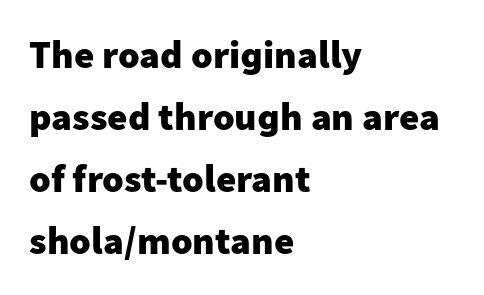
Q: Is the text bold? A: Yes.
Q: Is the text italic (slanted)? A: No, it is upright.
Q: Is the typeface a serif or a sans-serif typeface? A: Sans-serif.
Q: Is the text underlined? A: No.
Q: How is the paragraph aligned? A: Left-aligned.
Q: Is the spacing between letters normal or unusually wide? A: Normal.
Q: Is the spacing between lines tight, normal or loose? A: Normal.
Q: Width (condensed, normal, or wide)? A: Normal.
Q: Stroke contrast? A: Low.
Q: x-height? A: Medium.
Q: Monospaced? A: No.
